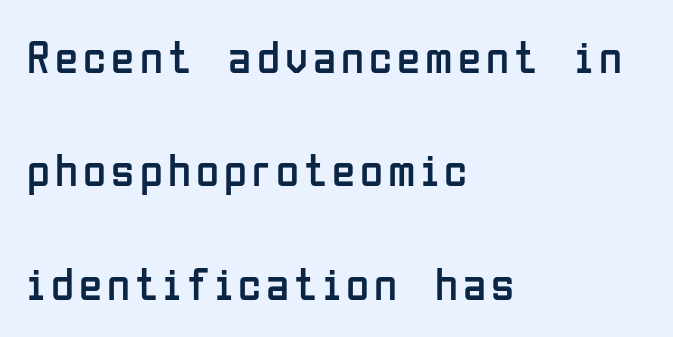
The image shows 47 px regular-weight, condensed sans-serif type, upright; set left-aligned, loose line spacing (2.41x), not underlined; low stroke contrast and a medium x-height.
